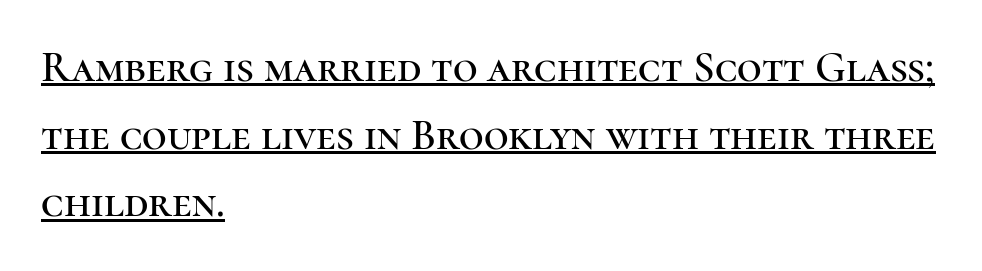
{"serif": "yes", "italic": "no", "width": "normal", "stroke_contrast": "high", "x_height": "medium", "monospaced": "no", "underline": "yes", "align": "left", "line_spacing": "normal", "line_spacing_ratio": 1.57, "letter_spacing": "normal", "letter_spacing_em": 0.0, "glyph_px": 43}
